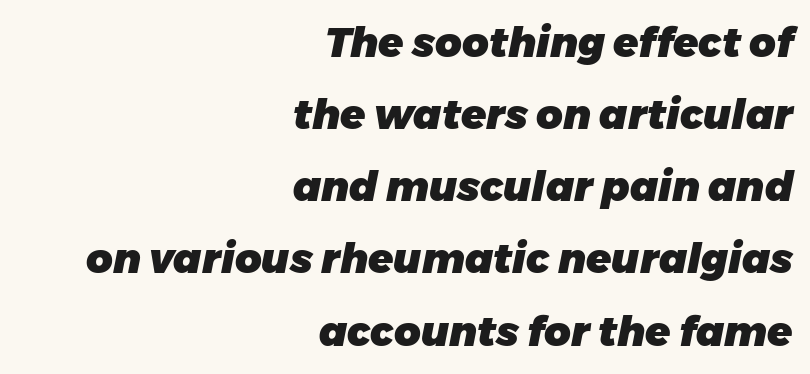
{"italic": "yes", "lean": "right", "slant_degrees": 11, "bold": "yes", "weight": "heavy", "width": "normal", "stroke_contrast": "low", "x_height": "medium", "monospaced": "no", "underline": "no", "align": "right", "line_spacing_ratio": 1.76, "letter_spacing": "normal", "letter_spacing_em": 0.0, "glyph_px": 41}
